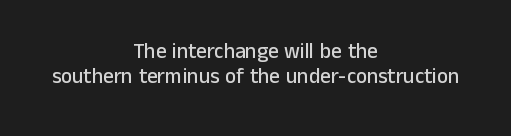
{"italic": "no", "underline": "no", "align": "center", "line_spacing_ratio": 1.2, "letter_spacing": "normal", "letter_spacing_em": 0.0, "glyph_px": 21}
